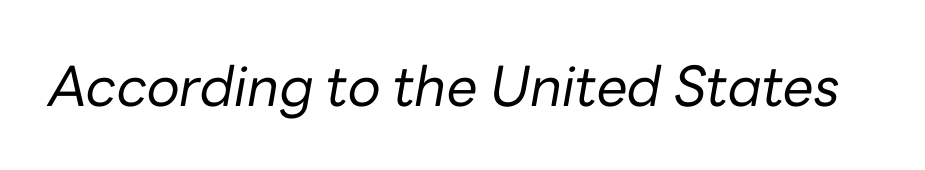
{"italic": "yes", "lean": "right", "slant_degrees": 10, "bold": "no", "weight": "regular", "width": "normal", "stroke_contrast": "low", "x_height": "medium", "monospaced": "no", "underline": "no", "letter_spacing": "normal", "letter_spacing_em": 0.0, "glyph_px": 55}
